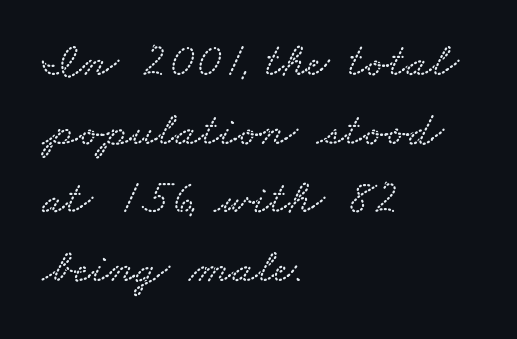
The image shows 48 px wide type; set left-aligned, normal line spacing (1.43x), normal letter spacing, not underlined; low stroke contrast and a small x-height.
